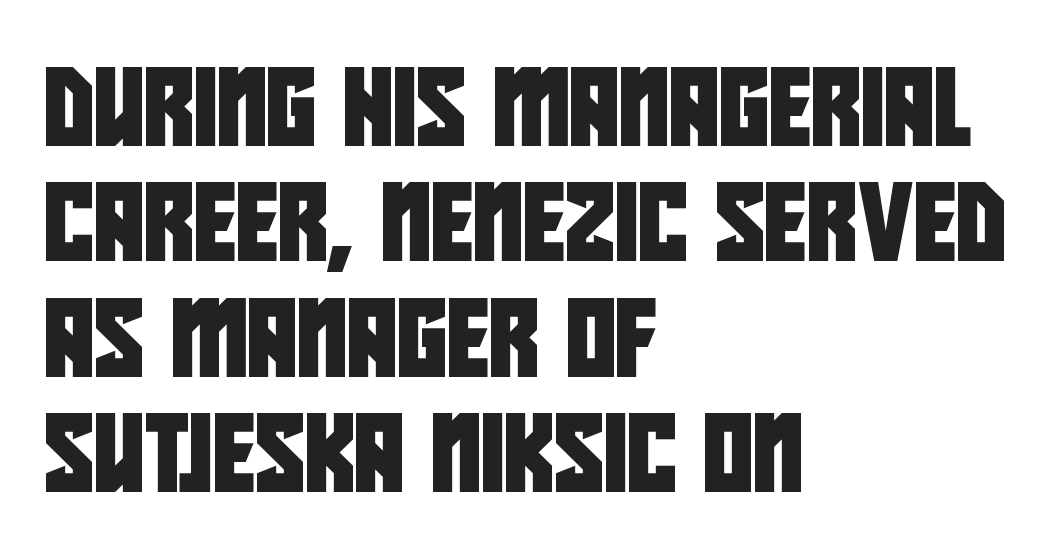
{"serif": "no", "width": "condensed", "stroke_contrast": "low", "x_height": "large", "monospaced": "no", "underline": "no", "align": "left", "line_spacing": "normal", "line_spacing_ratio": 1.5, "letter_spacing": "normal", "letter_spacing_em": 0.0, "glyph_px": 77}
